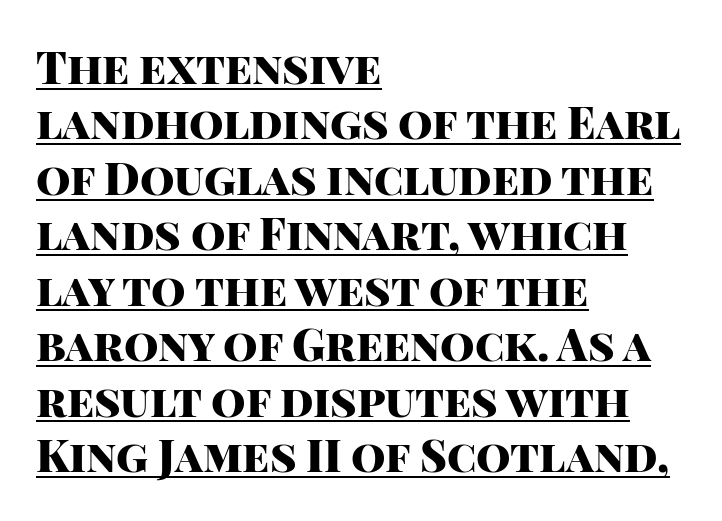
The image shows 44 px heavy sans-serif type, upright; set left-aligned, normal line spacing (1.26x), normal letter spacing, underlined; high stroke contrast and a large x-height.
